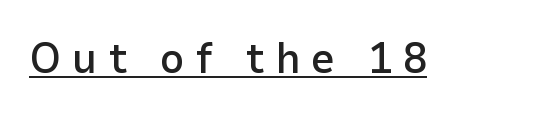
The image shows 43 px semibold sans-serif type, upright; set unusually wide letter spacing (+0.25 em), underlined; low stroke contrast and a medium x-height.
